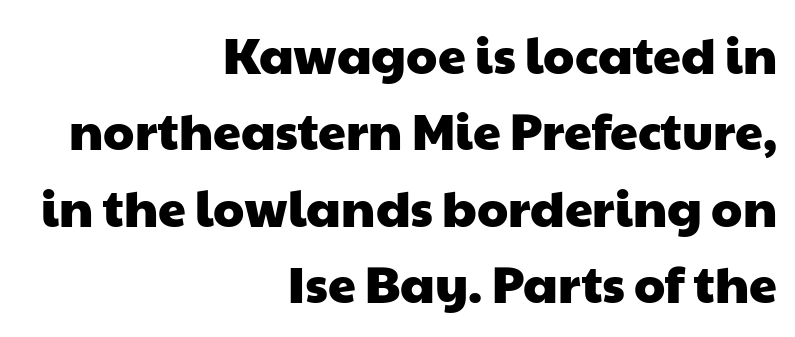
The image shows 50 px wide sans-serif type; set right-aligned, normal line spacing (1.53x), normal letter spacing, not underlined; low stroke contrast and a medium x-height.
